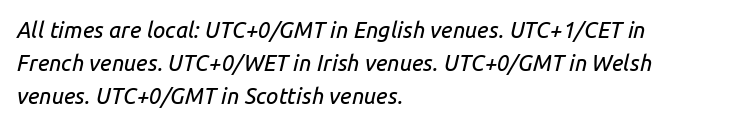
Q: Is the text italic (slanted)? A: Yes, it leans right by about 14 degrees.
Q: Is the text underlined? A: No.
Q: How is the paragraph aligned? A: Left-aligned.
Q: Is the spacing between letters normal or unusually wide? A: Normal.
Q: Is the spacing between lines tight, normal or loose? A: Normal.
